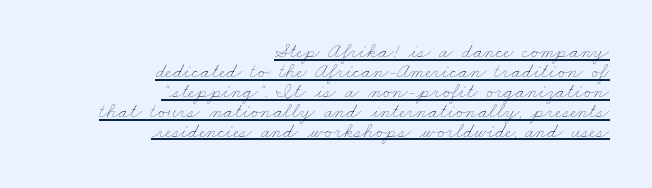
Q: Is the text bold? A: No.
Q: Is the text underlined? A: Yes.
Q: How is the paragraph aligned? A: Right-aligned.
Q: Is the spacing between letters normal or unusually wide? A: Normal.
Q: Is the spacing between lines tight, normal or loose? A: Tight.
